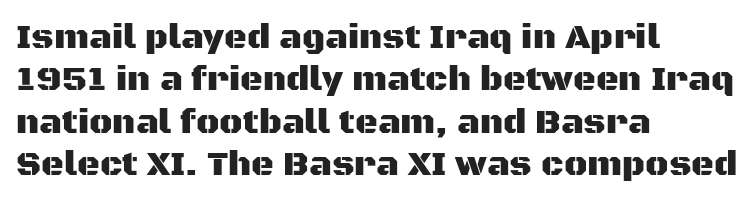
The image shows 35 px sans-serif type, upright; set left-aligned, line spacing 1.21x, normal letter spacing, not underlined; medium stroke contrast and a large x-height.
